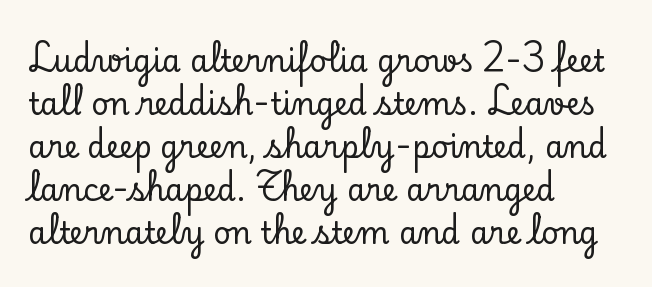
{"serif": "yes", "italic": "no", "width": "normal", "stroke_contrast": "low", "x_height": "small", "monospaced": "no", "underline": "no", "align": "left", "line_spacing": "normal", "line_spacing_ratio": 1.43, "letter_spacing": "normal", "letter_spacing_em": 0.0, "glyph_px": 30}
